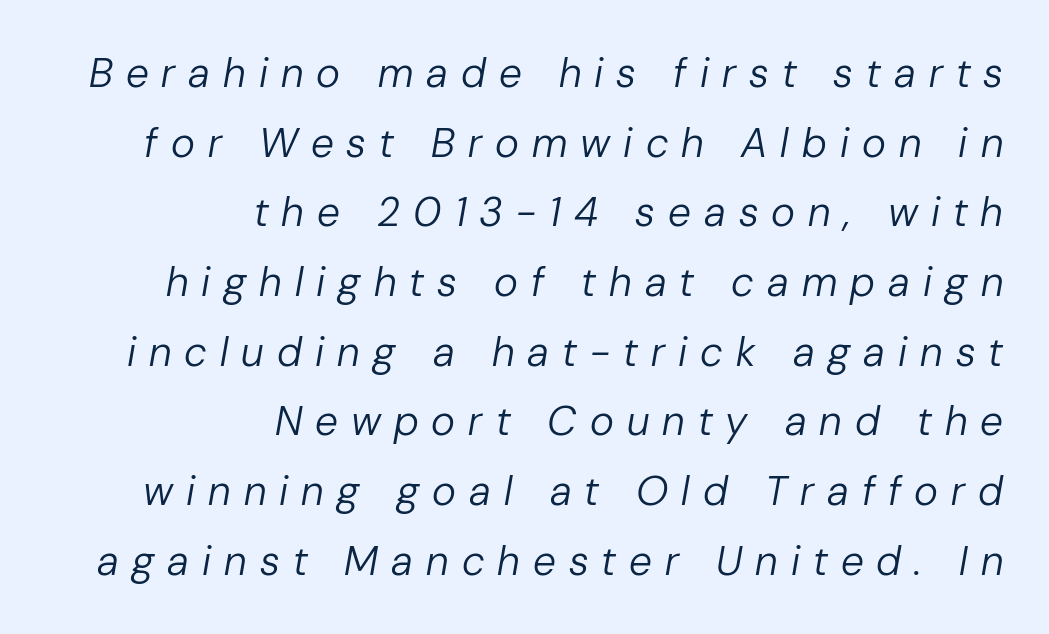
The image shows 41 px regular-weight type, italic (leaning right); set right-aligned, normal line spacing (1.7x), unusually wide letter spacing (+0.32 em), not underlined; low stroke contrast and a medium x-height.
